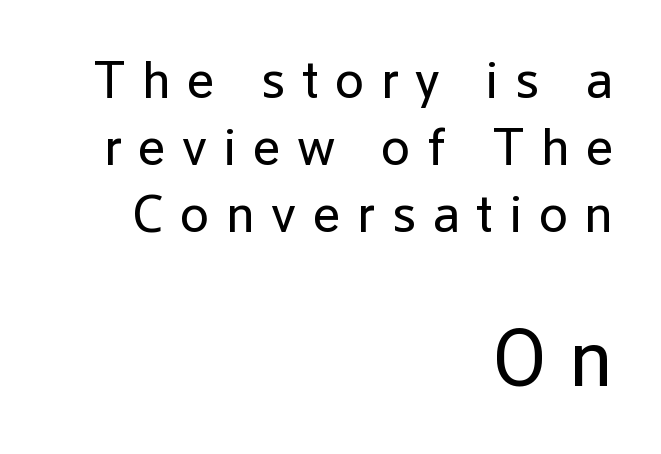
The image shows 79 px regular-weight sans-serif type, upright; set right-aligned, normal line spacing (1.26x), unusually wide letter spacing (+0.31 em), not underlined; the second (bottom) block is 1.49x larger; low stroke contrast and a medium x-height.
